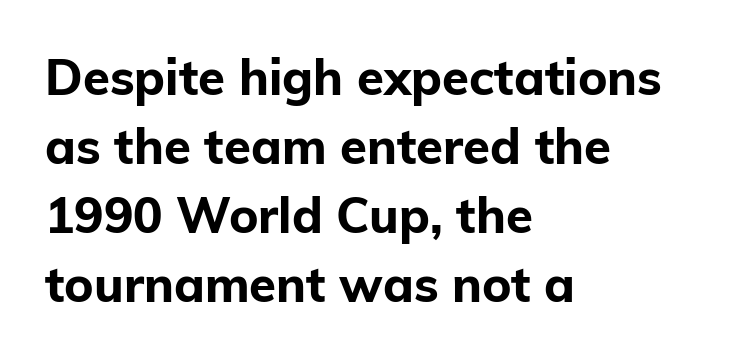
Q: Is the text bold? A: Yes.
Q: Is the text italic (slanted)? A: No, it is upright.
Q: Is the typeface a serif or a sans-serif typeface? A: Sans-serif.
Q: Is the text underlined? A: No.
Q: How is the paragraph aligned? A: Left-aligned.
Q: Is the spacing between letters normal or unusually wide? A: Normal.
Q: Is the spacing between lines tight, normal or loose? A: Normal.
Q: Width (condensed, normal, or wide)? A: Normal.
Q: Stroke contrast? A: Low.
Q: x-height? A: Medium.
Q: Monospaced? A: No.
